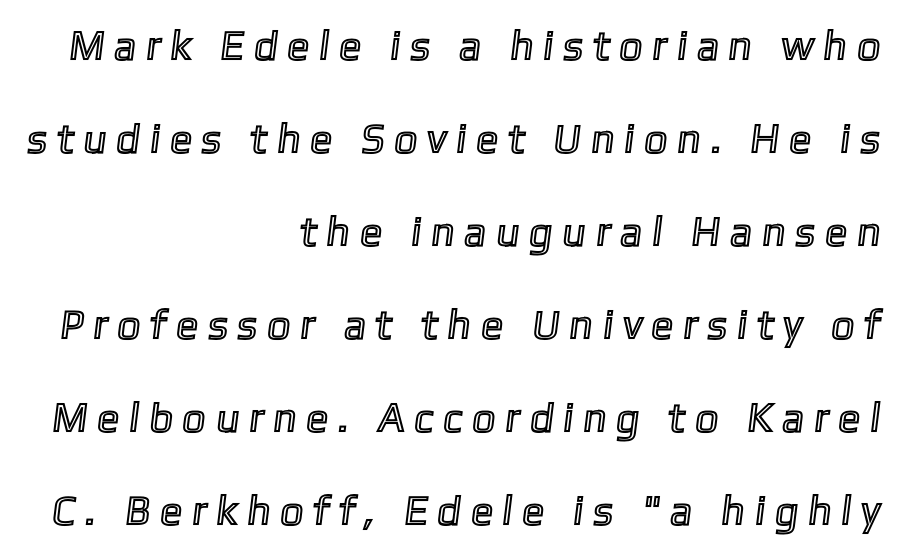
The image shows 41 px text type; set right-aligned, loose line spacing (2.27x), unusually wide letter spacing (+0.24 em), not underlined; a medium x-height.
